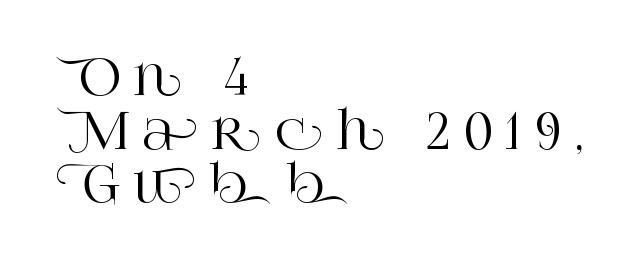
{"serif": "yes", "italic": "no", "width": "normal", "stroke_contrast": "high", "x_height": "large", "monospaced": "no", "underline": "no", "align": "left", "line_spacing": "tight", "line_spacing_ratio": 1.05, "letter_spacing": "wide", "letter_spacing_em": 0.27, "glyph_px": 51}
